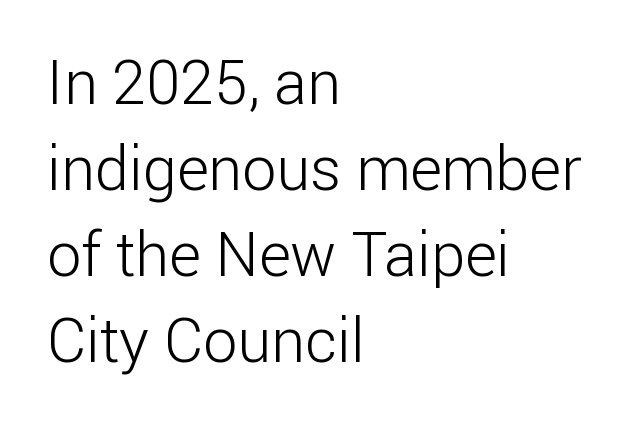
Q: Is the text bold? A: No.
Q: Is the text italic (slanted)? A: No, it is upright.
Q: Is the typeface a serif or a sans-serif typeface? A: Sans-serif.
Q: Is the text underlined? A: No.
Q: How is the paragraph aligned? A: Left-aligned.
Q: Is the spacing between letters normal or unusually wide? A: Normal.
Q: Is the spacing between lines tight, normal or loose? A: Normal.
Q: Width (condensed, normal, or wide)? A: Normal.
Q: Stroke contrast? A: Low.
Q: x-height? A: Medium.
Q: Monospaced? A: No.
